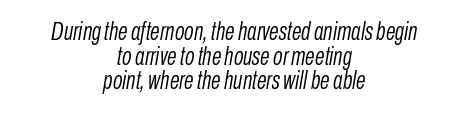
The image shows 25 px text type, italic (leaning right); set centered, tight line spacing (0.99x), normal letter spacing, not underlined.
